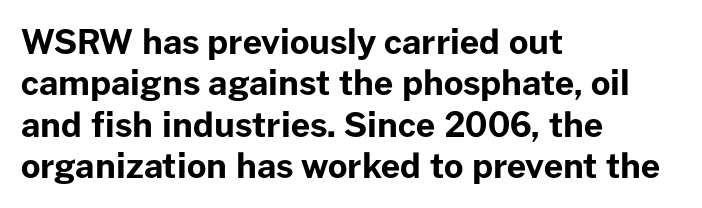
Q: Is the text bold? A: Yes.
Q: Is the text italic (slanted)? A: No, it is upright.
Q: Is the typeface a serif or a sans-serif typeface? A: Sans-serif.
Q: Is the text underlined? A: No.
Q: How is the paragraph aligned? A: Left-aligned.
Q: Is the spacing between letters normal or unusually wide? A: Normal.
Q: Width (condensed, normal, or wide)? A: Normal.
Q: Stroke contrast? A: Low.
Q: x-height? A: Medium.
Q: Monospaced? A: No.
